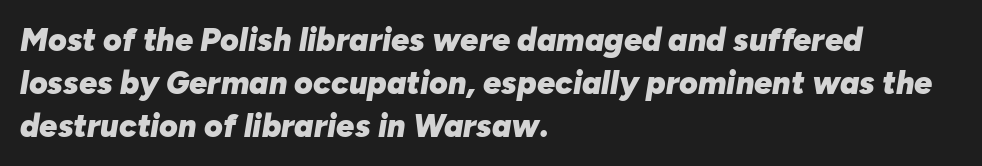
The image shows 32 px heavy type, italic (leaning right); set left-aligned, normal line spacing (1.35x), normal letter spacing, not underlined; low stroke contrast and a medium x-height.
